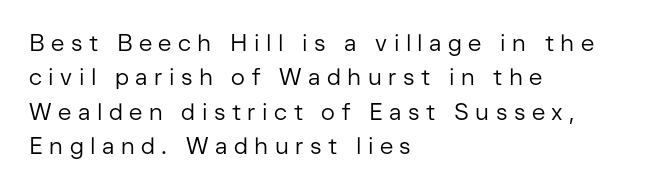
The image shows 23 px text type, upright; set left-aligned, normal line spacing (1.5x), unusually wide letter spacing (+0.28 em), not underlined.
